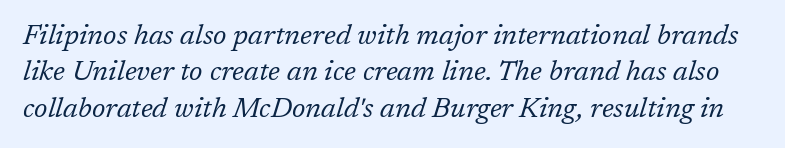
Q: Is the text bold? A: No.
Q: Is the text italic (slanted)? A: Yes, it leans right by about 17 degrees.
Q: Is the typeface a serif or a sans-serif typeface? A: Serif.
Q: Is the text underlined? A: No.
Q: Is the spacing between letters normal or unusually wide? A: Normal.
Q: Is the spacing between lines tight, normal or loose? A: Normal.
Q: Width (condensed, normal, or wide)? A: Normal.
Q: Stroke contrast? A: Low.
Q: x-height? A: Medium.
Q: Monospaced? A: No.
